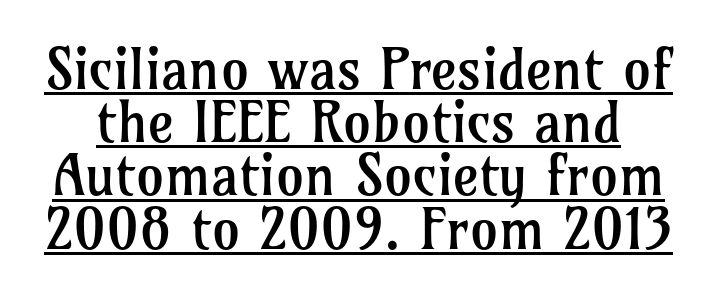
The image shows 56 px regular-weight serif type, upright; set tight line spacing (0.95x), normal letter spacing, underlined; low stroke contrast and a medium x-height.
